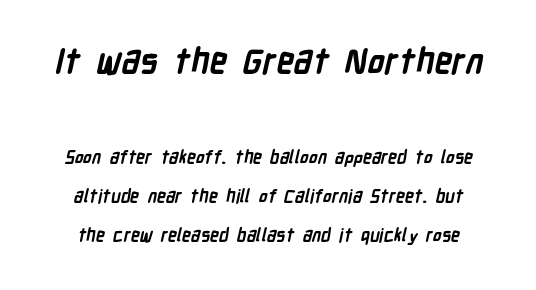
Q: Is the text bold? A: Yes.
Q: Is the typeface a serif or a sans-serif typeface? A: Sans-serif.
Q: Is the text underlined? A: No.
Q: Is the spacing between letters normal or unusually wide? A: Normal.
Q: Is the spacing between lines tight, normal or loose? A: Loose.
Q: Which block of text is set in a larger size, the first (top) or the second (bottom)? A: The first (top) one.
Q: Width (condensed, normal, or wide)? A: Condensed.
Q: Stroke contrast? A: Low.
Q: x-height? A: Medium.
Q: Monospaced? A: No.
